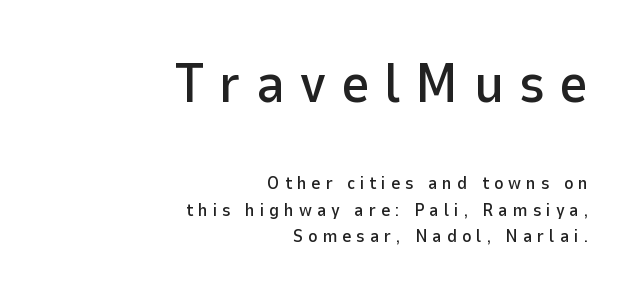
Note the varied advance widths — an 'i' is clearly narrower than an 'm'. The characters display no serif detailing; their extremities are plain. The earlier block is typeset at a bigger size than the later block. This rendering uses right alignment, leaving the left contour irregular.
